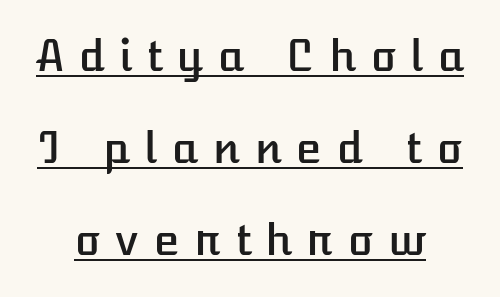
The image shows 43 px text type, upright; set loose line spacing (2.14x), unusually wide letter spacing (+0.33 em), underlined; low stroke contrast and a medium x-height.
